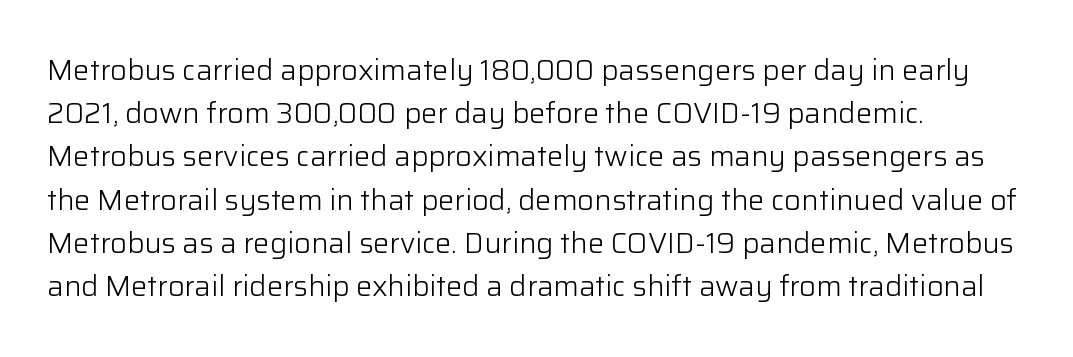
Q: Is the text bold? A: No.
Q: Is the text italic (slanted)? A: No, it is upright.
Q: Is the typeface a serif or a sans-serif typeface? A: Sans-serif.
Q: Is the text underlined? A: No.
Q: How is the paragraph aligned? A: Left-aligned.
Q: Is the spacing between letters normal or unusually wide? A: Normal.
Q: Is the spacing between lines tight, normal or loose? A: Normal.
Q: Width (condensed, normal, or wide)? A: Normal.
Q: Stroke contrast? A: Low.
Q: x-height? A: Medium.
Q: Monospaced? A: No.
